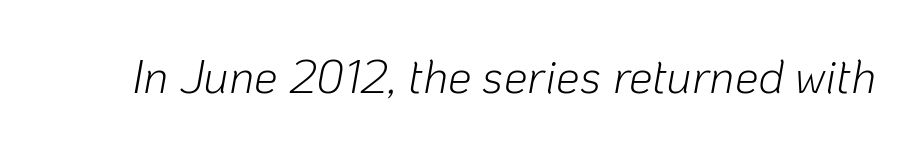
Q: Is the text bold? A: No.
Q: Is the text italic (slanted)? A: Yes, it leans right by about 10 degrees.
Q: Is the text underlined? A: No.
Q: Is the spacing between letters normal or unusually wide? A: Normal.
Q: Width (condensed, normal, or wide)? A: Normal.
Q: Stroke contrast? A: Low.
Q: x-height? A: Medium.
Q: Monospaced? A: No.
